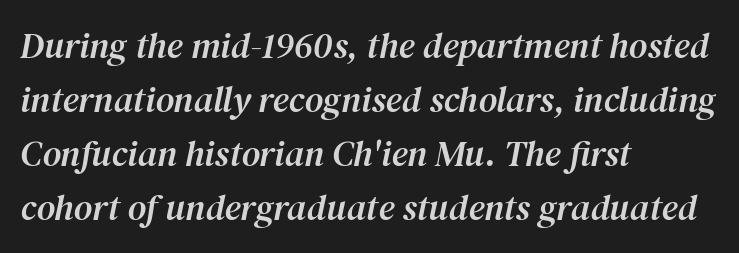
The face used here has a pronounced slope to its letters. Is this a sans? No — the strokes have serifs. Vertical spacing — default. The lines are quadded left. Each row of text sits above clean, open space.
